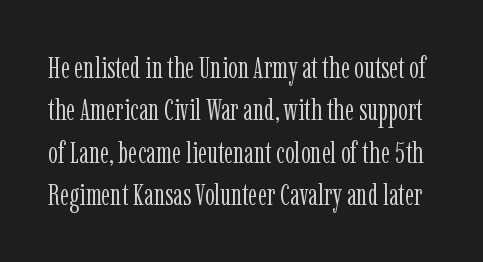
Summary of weight: not heavy and not bold. Is the letter spacing exaggerated? No — it looks like the ordinary default. The rendering uses natural spacing where letterforms have individual widths. Interline gaps are of average width in this sample.
